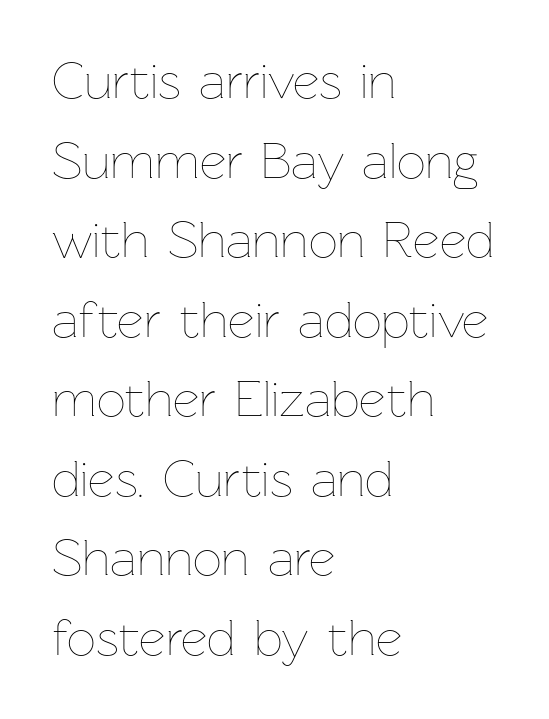
The image shows 51 px thin type, upright; set left-aligned, normal line spacing (1.56x), normal letter spacing, not underlined; low stroke contrast and a medium x-height.
